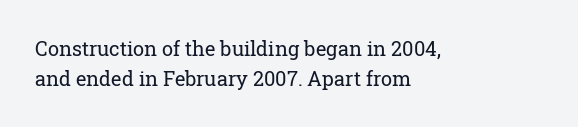
{"italic": "no", "bold": "no", "underline": "no", "align": "left", "line_spacing": "normal", "line_spacing_ratio": 1.5, "letter_spacing": "normal", "letter_spacing_em": 0.0, "glyph_px": 20}
